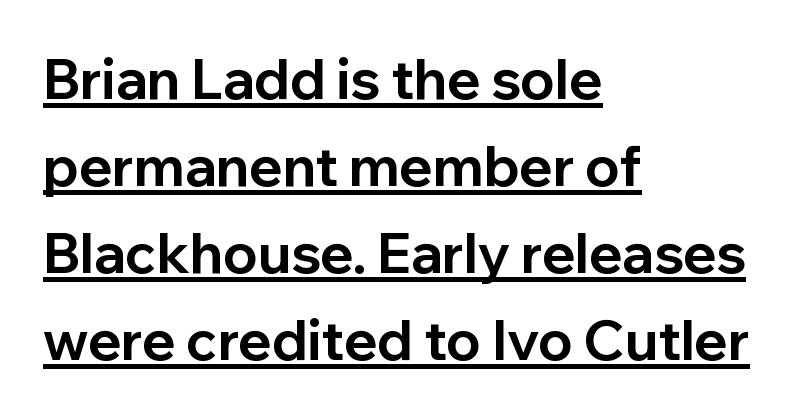
{"serif": "no", "italic": "no", "bold": "yes", "weight": "bold", "width": "normal", "stroke_contrast": "low", "x_height": "medium", "monospaced": "no", "underline": "yes", "align": "left", "line_spacing": "normal", "line_spacing_ratio": 1.58, "letter_spacing": "normal", "letter_spacing_em": 0.0, "glyph_px": 55}
